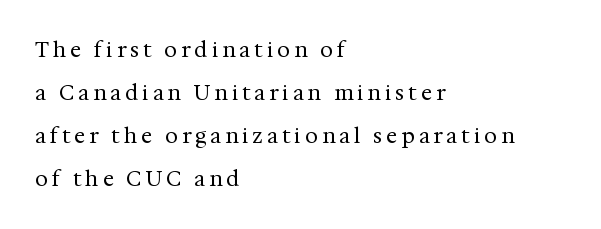
The image shows 21 px text type, upright; set left-aligned, loose line spacing (2.05x), not underlined.
